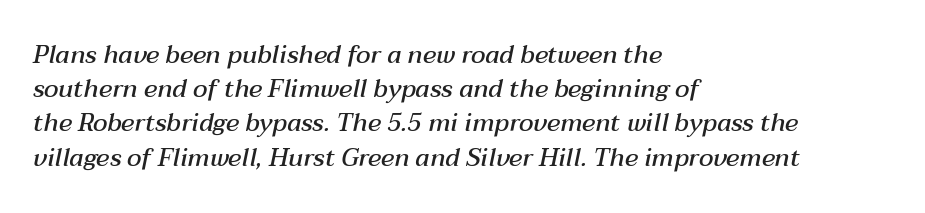
The image shows 25 px text type, italic (leaning right); set left-aligned, normal line spacing (1.37x), normal letter spacing, not underlined.
